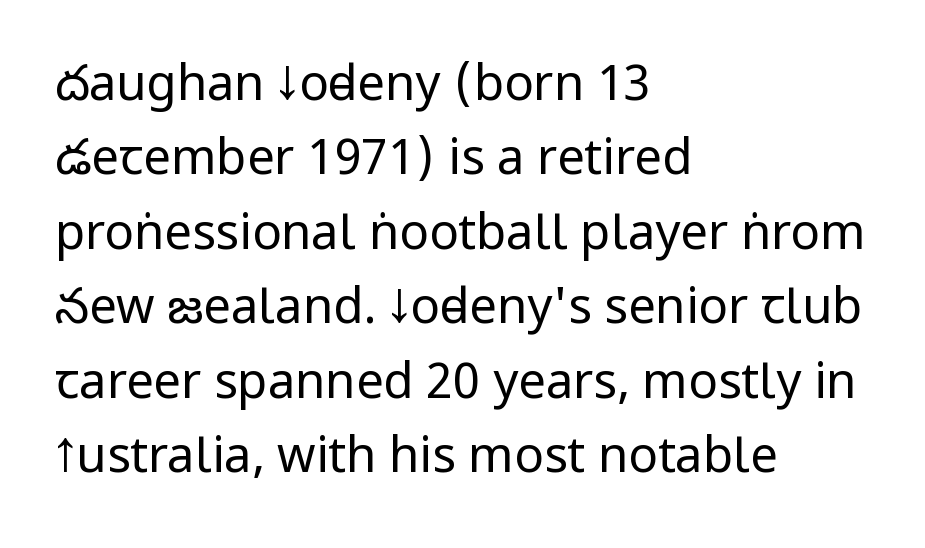
Q: Is the text bold? A: No.
Q: Is the text italic (slanted)? A: No, it is upright.
Q: Is the typeface a serif or a sans-serif typeface? A: Sans-serif.
Q: Is the text underlined? A: No.
Q: How is the paragraph aligned? A: Left-aligned.
Q: Is the spacing between letters normal or unusually wide? A: Normal.
Q: Is the spacing between lines tight, normal or loose? A: Normal.
Q: Width (condensed, normal, or wide)? A: Condensed.
Q: Stroke contrast? A: Low.
Q: x-height? A: Large.
Q: Monospaced? A: No.
